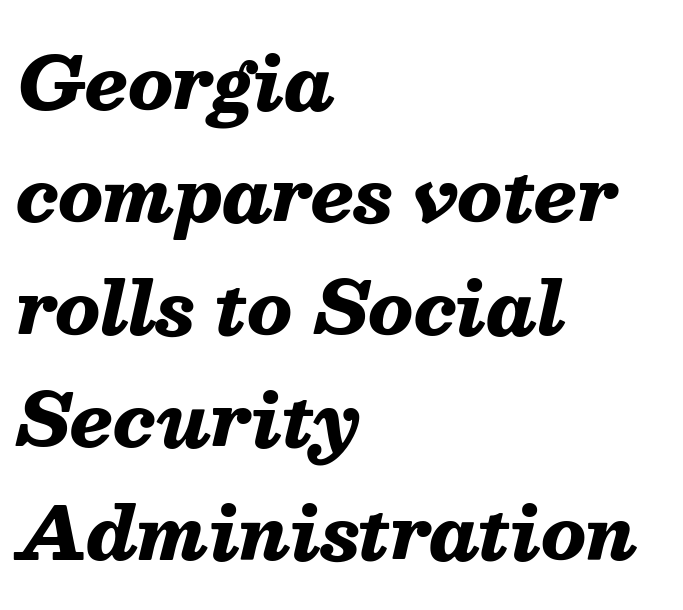
Q: Is the text bold? A: Yes.
Q: Is the text italic (slanted)? A: Yes, it leans right by about 13 degrees.
Q: Is the text underlined? A: No.
Q: How is the paragraph aligned? A: Left-aligned.
Q: Is the spacing between letters normal or unusually wide? A: Normal.
Q: Is the spacing between lines tight, normal or loose? A: Normal.
Q: Width (condensed, normal, or wide)? A: Normal.
Q: Stroke contrast? A: Medium.
Q: x-height? A: Medium.
Q: Monospaced? A: No.
